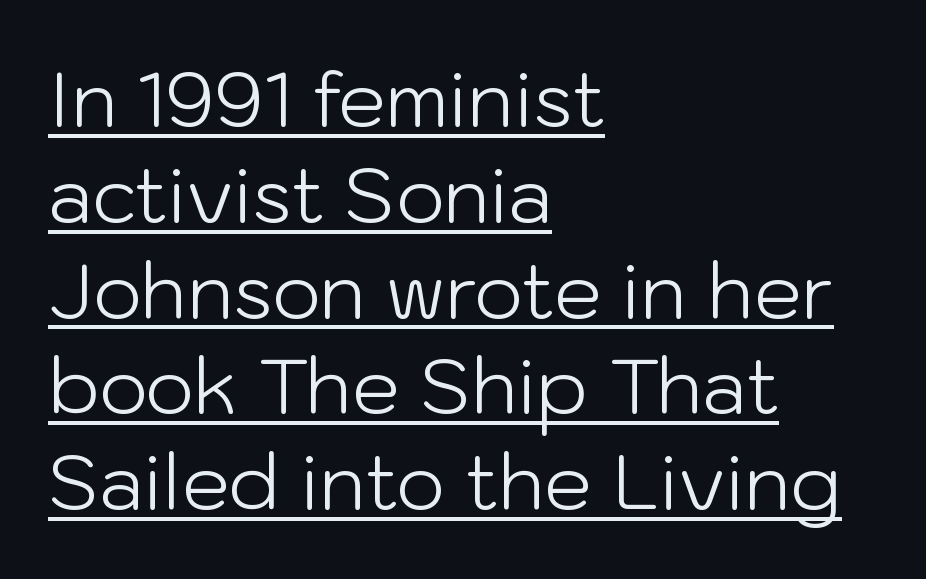
{"serif": "no", "italic": "no", "bold": "no", "weight": "light", "width": "normal", "stroke_contrast": "low", "x_height": "medium", "monospaced": "no", "underline": "yes", "align": "left", "line_spacing": "normal", "line_spacing_ratio": 1.26, "letter_spacing": "normal", "letter_spacing_em": 0.0, "glyph_px": 76}
